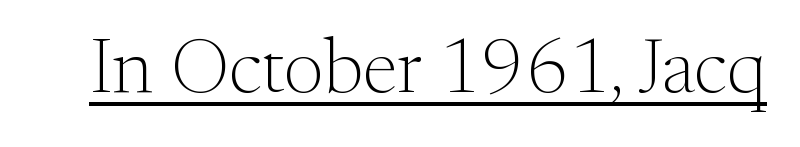
Spacing verdict: proportional, widths tailored to each character. Is this a sans? No — the strokes have serifs. On a weight scale, this lands at 450 or below. You can see a thin bar hugging the bottom of the glyphs. What stands out about the letter spacing? Nothing — it is the standard amount.
